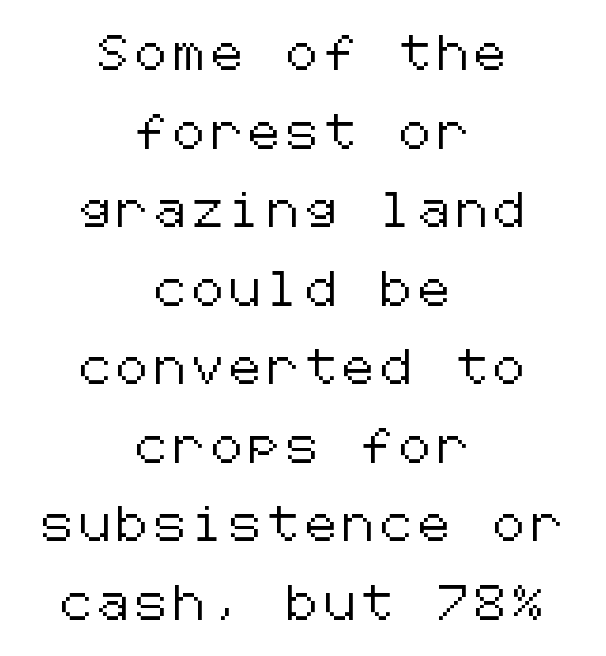
Look at the bottom of the vertical strokes: they stop flat, with no serifs. In CSS terms this would be text-align: center. Italic? Not at all — the glyphs are vertical. Plain, unruled lines of type. How would I describe the line gaps? Wide and relaxed. The letters are spread apart with noticeably loose tracking.
